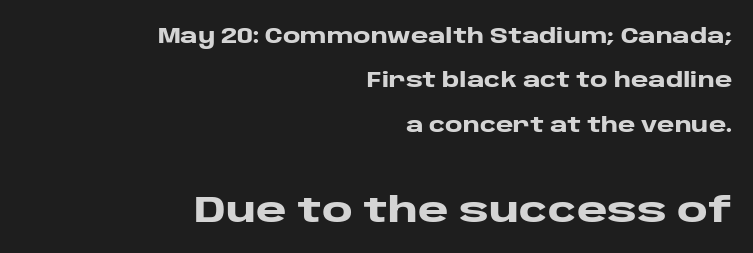
The image shows 37 px heavy, wide sans-serif type, upright; set right-aligned, loose line spacing (2.11x), normal letter spacing, not underlined; the second (bottom) block is 1.76x larger; low stroke contrast and a large x-height.
